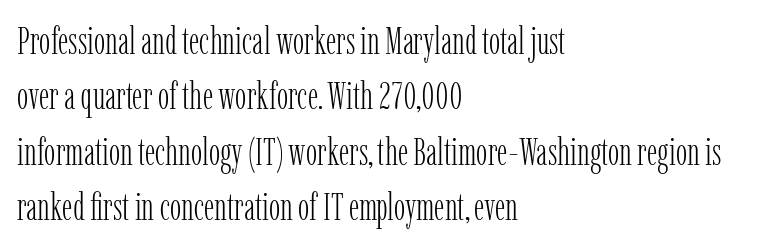
{"serif": "yes", "italic": "no", "bold": "no", "weight": "light", "width": "condensed", "stroke_contrast": "low", "x_height": "medium", "monospaced": "no", "underline": "no", "align": "left", "line_spacing": "normal", "line_spacing_ratio": 1.46, "letter_spacing": "normal", "letter_spacing_em": 0.0, "glyph_px": 38}
